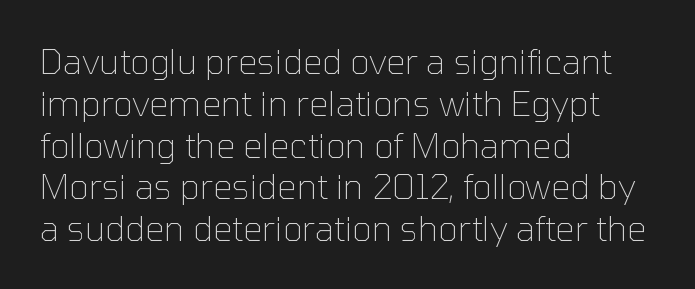
Is this a fixed-width face? No — the glyphs have proportional, varying widths. How are the letters spaced? Ordinarily, with no added tracking. Italic: no, the glyphs are upright roman. Compared with a centered layout, this one pins lines to the left instead. The rendering shows plain stroke endings on the letterforms — a sans-serif design. Words float on clear page, feet unadorned.
